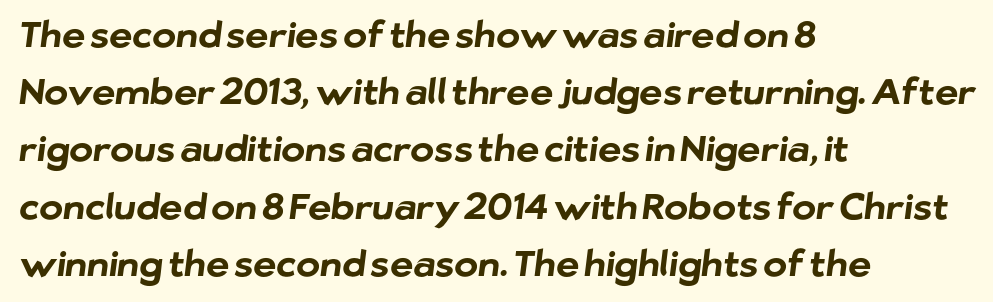
The image shows 36 px bold sans-serif type; set left-aligned, normal line spacing (1.59x), normal letter spacing, not underlined; low stroke contrast and a medium x-height.
